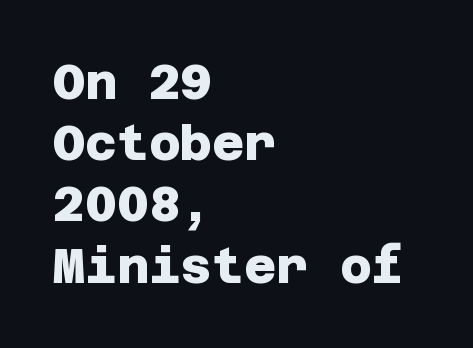
Weight check: bold — yes, fully. Unmarked baselines from the first word to the last. Look at the bottom of the vertical strokes: they stop flat, with no serifs. The passage is arranged the way most books set body copy — flush left.
